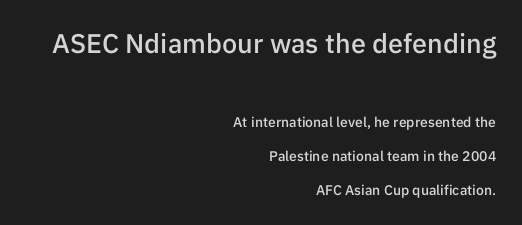
{"italic": "no", "bold": "semi", "underline": "no", "align": "right", "line_spacing": "loose", "line_spacing_ratio": 2.42, "letter_spacing": "normal", "letter_spacing_em": 0.0, "larger_block": "first", "size_ratio": 1.93, "glyph_px": 27}
